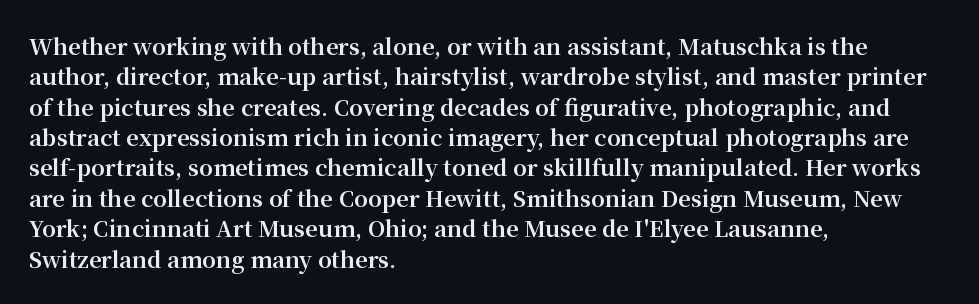
The image shows 22 px bold type, upright; set left-aligned, normal line spacing (1.38x), normal letter spacing, not underlined.
